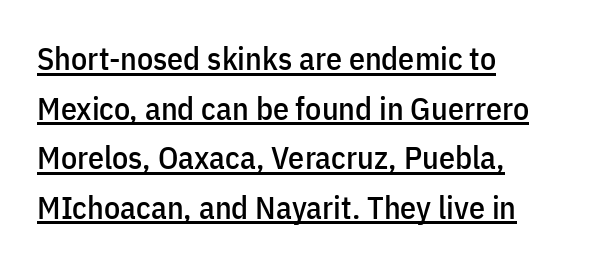
You can tell from the bare stems that sans-serif type was used. Each new line begins a customary step beneath the previous one. Does extra space separate the letters? No, they use regular spacing. Every row of glyphs begins at an identical x-position on the left. These lines were composed using upright roman letters. Is this a fixed-width face? No — the glyphs have proportional, varying widths.
